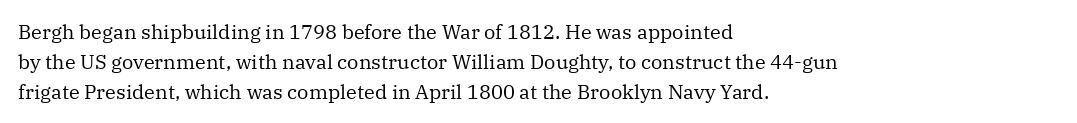
The face looks like a standard text weight, possibly lighter. A normal amount of white space separates one row of letters from the next. Line beginnings align vertically; line endings do not. The horizontal fit of the characters is conventional and even. The passage shown is not underscored anywhere.
